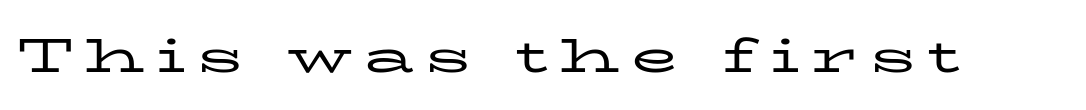
The image shows 48 px regular-weight, wide serif type, upright; set unusually wide letter spacing (+0.24 em), not underlined; low stroke contrast and a medium x-height.
